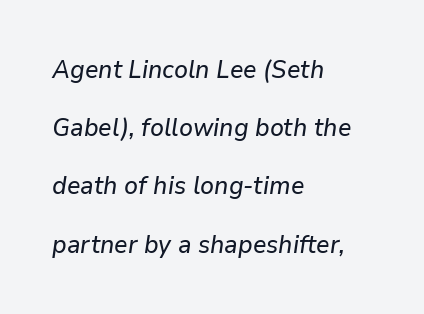
Q: Is the text italic (slanted)? A: Yes, it leans right by about 9 degrees.
Q: Is the text underlined? A: No.
Q: How is the paragraph aligned? A: Left-aligned.
Q: Is the spacing between letters normal or unusually wide? A: Normal.
Q: Is the spacing between lines tight, normal or loose? A: Loose.
